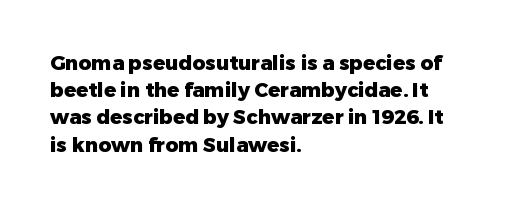
Q: Is the text bold? A: Yes.
Q: Is the text italic (slanted)? A: No, it is upright.
Q: Is the text underlined? A: No.
Q: How is the paragraph aligned? A: Left-aligned.
Q: Is the spacing between letters normal or unusually wide? A: Normal.
Q: Is the spacing between lines tight, normal or loose? A: Normal.
